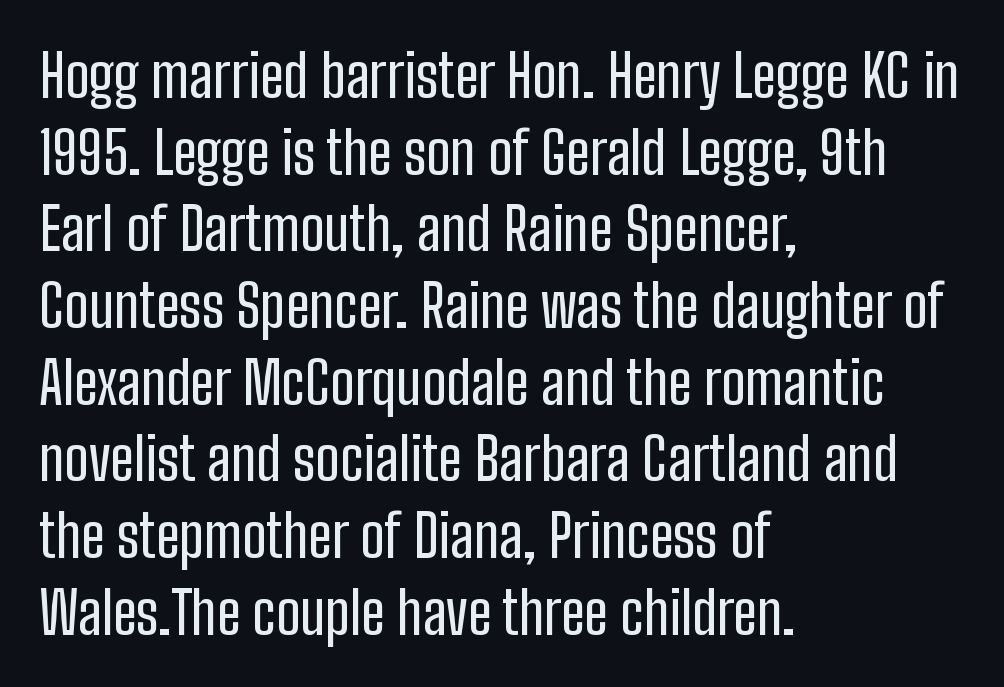
Q: Is the text italic (slanted)? A: No, it is upright.
Q: Is the typeface a serif or a sans-serif typeface? A: Sans-serif.
Q: Is the text underlined? A: No.
Q: How is the paragraph aligned? A: Left-aligned.
Q: Is the spacing between letters normal or unusually wide? A: Normal.
Q: Is the spacing between lines tight, normal or loose? A: Normal.
Q: Width (condensed, normal, or wide)? A: Condensed.
Q: Stroke contrast? A: Low.
Q: x-height? A: Medium.
Q: Monospaced? A: No.
